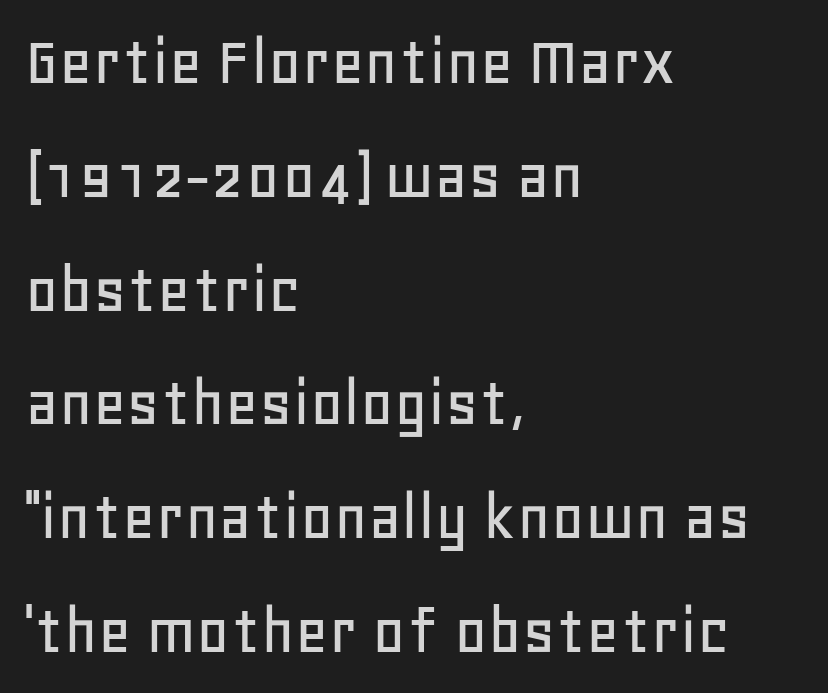
The vertical gap from one line to the next is medium. The typeface chosen for these lines omits serifs. Rendered with straight, roman letterforms. Reading down the block, your eye returns to a fixed left position each line.
